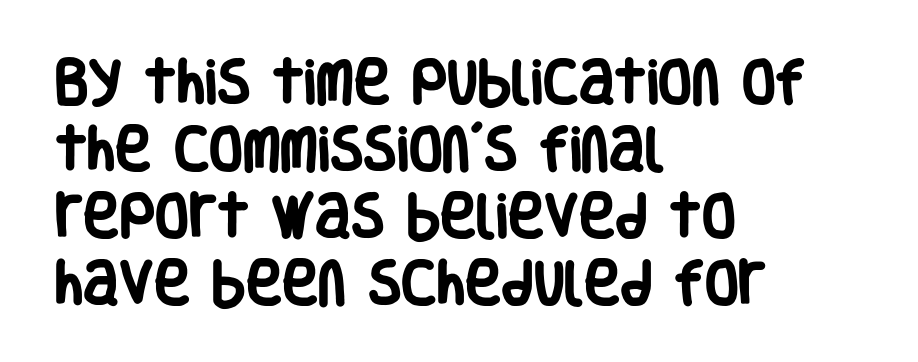
{"serif": "no", "italic": "no", "bold": "yes", "weight": "heavy", "width": "condensed", "stroke_contrast": "low", "x_height": "large", "monospaced": "no", "underline": "no", "align": "left", "line_spacing": "normal", "line_spacing_ratio": 1.37, "letter_spacing": "normal", "letter_spacing_em": 0.0, "glyph_px": 49}
